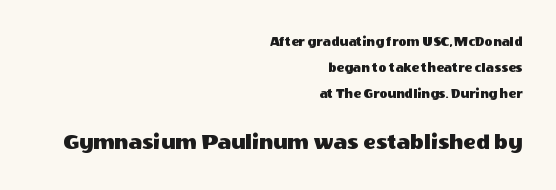
{"italic": "no", "underline": "no", "align": "right", "line_spacing_ratio": 1.85, "letter_spacing": "normal", "letter_spacing_em": 0.0, "larger_block": "second", "size_ratio": 1.64, "glyph_px": 23}
